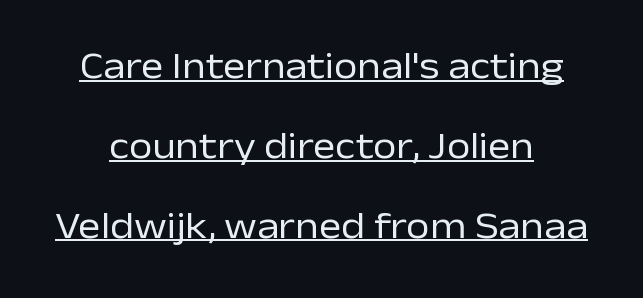
The image shows 38 px regular-weight sans-serif type, upright; set loose line spacing (2.1x), normal letter spacing, underlined; low stroke contrast and a medium x-height.
